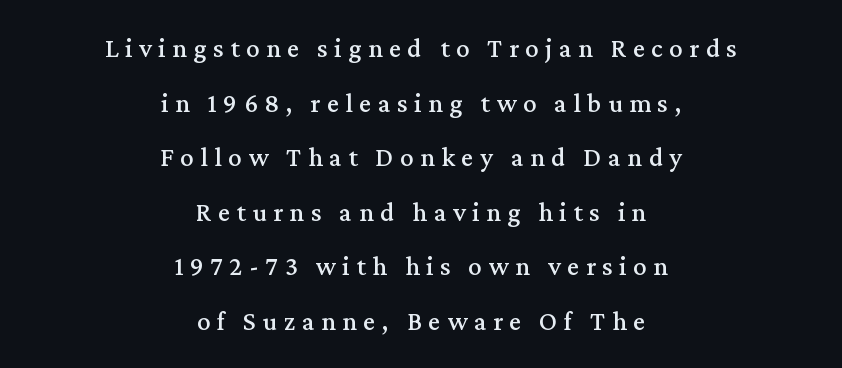
Q: Is the text italic (slanted)? A: No, it is upright.
Q: Is the text underlined? A: No.
Q: How is the paragraph aligned? A: Centered.
Q: Is the spacing between letters normal or unusually wide? A: Unusually wide.
Q: Is the spacing between lines tight, normal or loose? A: Loose.
